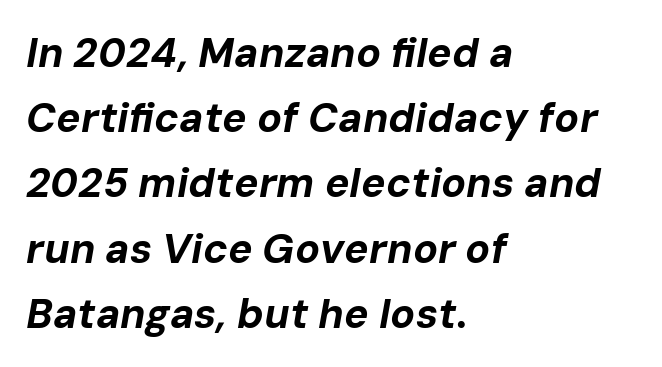
Q: Is the text bold? A: Yes.
Q: Is the text italic (slanted)? A: Yes, it leans right by about 10 degrees.
Q: Is the text underlined? A: No.
Q: How is the paragraph aligned? A: Left-aligned.
Q: Is the spacing between letters normal or unusually wide? A: Normal.
Q: Is the spacing between lines tight, normal or loose? A: Normal.
Q: Width (condensed, normal, or wide)? A: Normal.
Q: Stroke contrast? A: Low.
Q: x-height? A: Medium.
Q: Monospaced? A: No.
